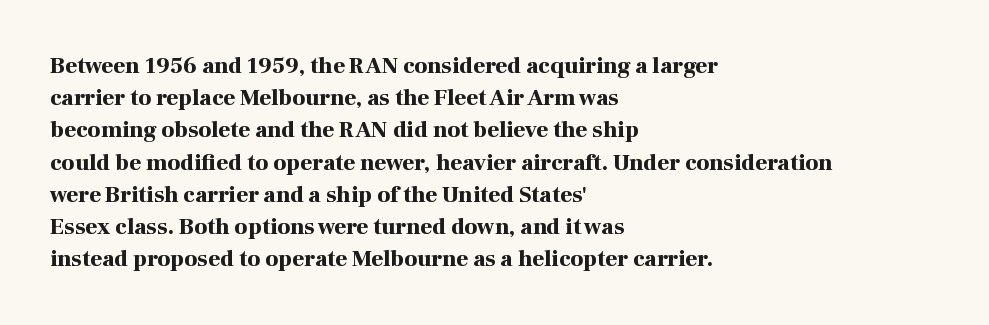
The image shows 23 px bold type, upright; set left-aligned, normal line spacing (1.4x), normal letter spacing, not underlined.
